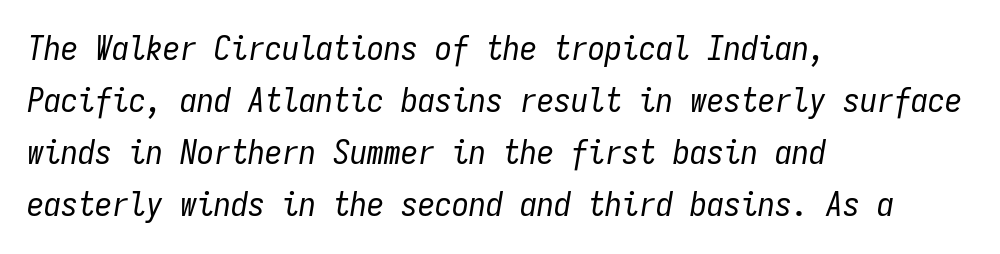
The image shows 34 px regular-weight, condensed type, italic (leaning right), monospaced; set left-aligned, normal line spacing (1.53x), normal letter spacing, not underlined; low stroke contrast and a medium x-height.
